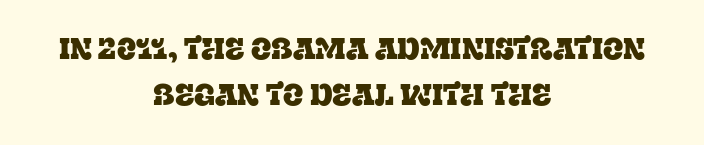
The image shows 30 px serif type, upright; set centered, normal line spacing (1.52x), normal letter spacing, not underlined; low stroke contrast and a large x-height.
